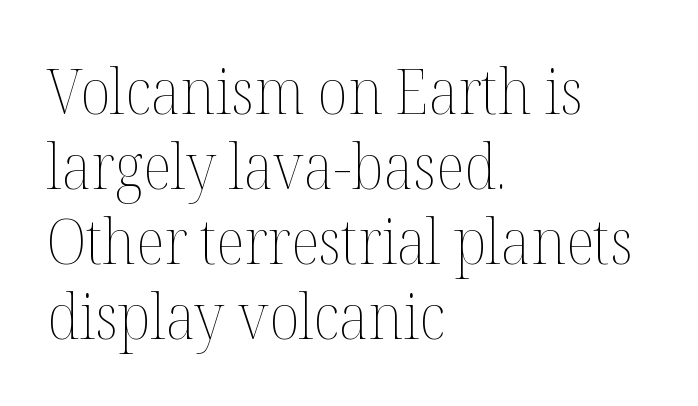
{"italic": "no", "bold": "no", "weight": "thin", "width": "normal", "stroke_contrast": "medium", "x_height": "medium", "monospaced": "no", "underline": "no", "align": "left", "line_spacing_ratio": 1.21, "letter_spacing": "normal", "letter_spacing_em": 0.0, "glyph_px": 62}
